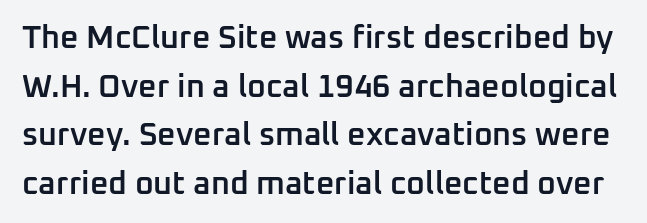
{"serif": "no", "italic": "no", "bold": "semi", "weight": "semibold", "width": "normal", "stroke_contrast": "low", "x_height": "medium", "monospaced": "no", "underline": "no", "line_spacing": "normal", "line_spacing_ratio": 1.52, "letter_spacing": "normal", "letter_spacing_em": 0.0, "glyph_px": 32}
